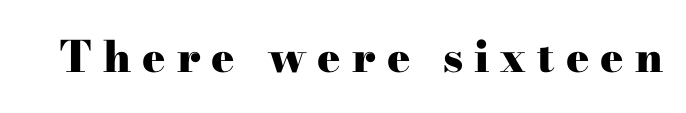
Q: Is the text bold? A: Yes.
Q: Is the text italic (slanted)? A: No, it is upright.
Q: Is the typeface a serif or a sans-serif typeface? A: Serif.
Q: Is the text underlined? A: No.
Q: Is the spacing between letters normal or unusually wide? A: Unusually wide.
Q: Width (condensed, normal, or wide)? A: Wide.
Q: Stroke contrast? A: High.
Q: x-height? A: Small.
Q: Monospaced? A: No.
